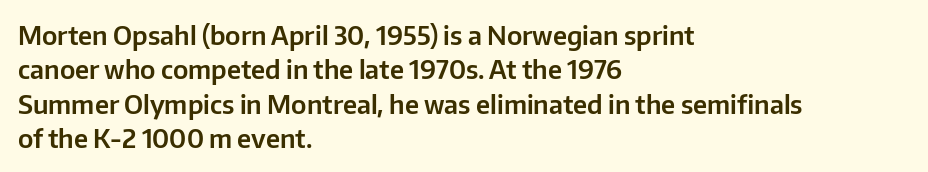
{"italic": "no", "underline": "no", "align": "left", "line_spacing": "normal", "line_spacing_ratio": 1.32, "letter_spacing": "normal", "letter_spacing_em": 0.0, "glyph_px": 26}
